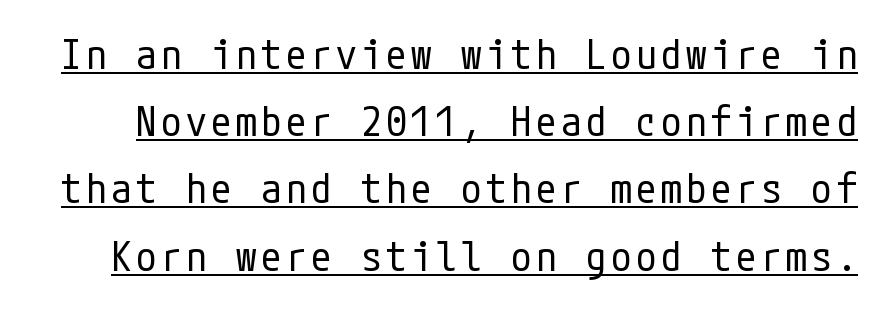
Does the lettering tilt? It doesn't — this is upright. Like a heading marked for emphasis, these lines bear an underscore. Caption: face not bold, strokes unweighted. Is there much room between lines? A standard amount, neither cramped nor airy.
